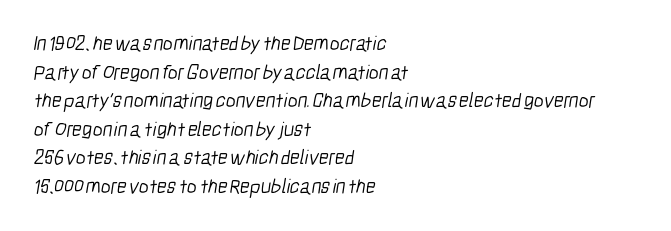
The image shows 21 px text type; set left-aligned, normal line spacing (1.36x), normal letter spacing, not underlined.
